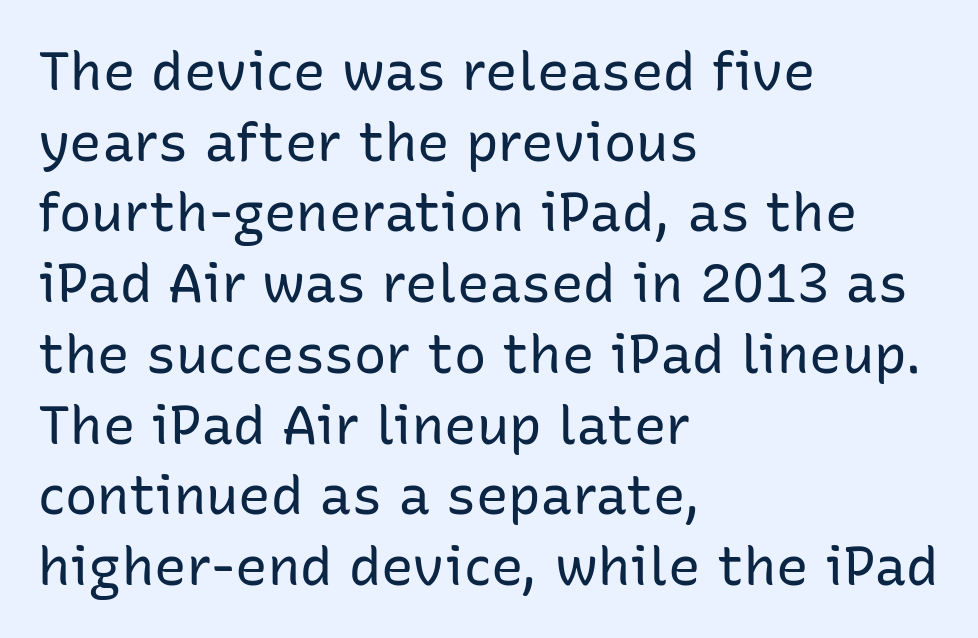
The image shows 54 px regular-weight sans-serif type, upright; set left-aligned, normal line spacing (1.31x), normal letter spacing, not underlined; low stroke contrast and a medium x-height.
